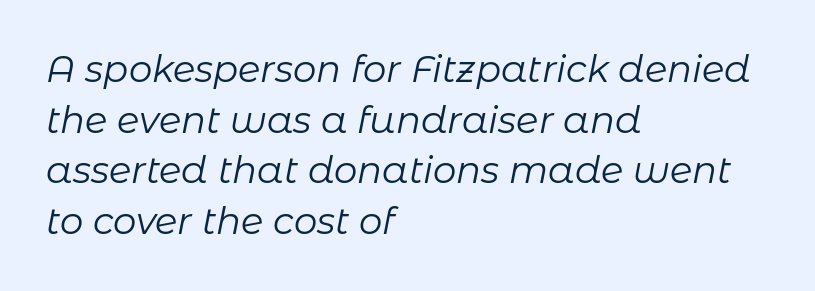
{"italic": "yes", "lean": "right", "slant_degrees": 11, "bold": "no", "weight": "regular", "width": "normal", "stroke_contrast": "low", "x_height": "medium", "monospaced": "no", "underline": "no", "align": "left", "line_spacing": "normal", "line_spacing_ratio": 1.37, "letter_spacing": "normal", "letter_spacing_em": 0.0, "glyph_px": 37}
